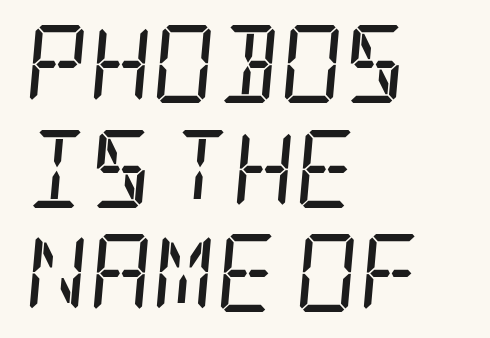
Q: Is the text bold? A: No.
Q: Is the text italic (slanted)? A: Yes, it leans right by about 5 degrees.
Q: Is the typeface a serif or a sans-serif typeface? A: Serif.
Q: Is the text underlined? A: No.
Q: How is the paragraph aligned? A: Left-aligned.
Q: Is the spacing between letters normal or unusually wide? A: Normal.
Q: Is the spacing between lines tight, normal or loose? A: Normal.
Q: Width (condensed, normal, or wide)? A: Condensed.
Q: Stroke contrast? A: Low.
Q: x-height? A: Large.
